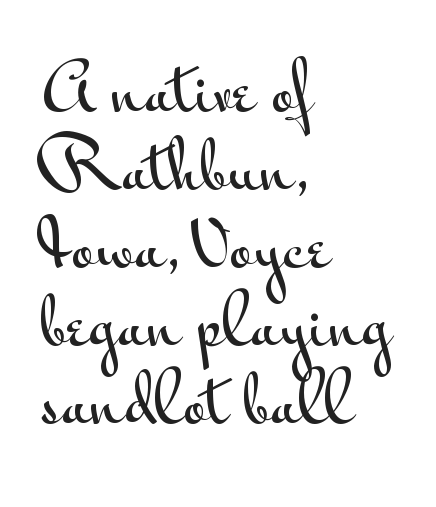
The image shows 65 px wide sans-serif type; set left-aligned, line spacing 1.2x, normal letter spacing, not underlined; medium stroke contrast and a small x-height.
